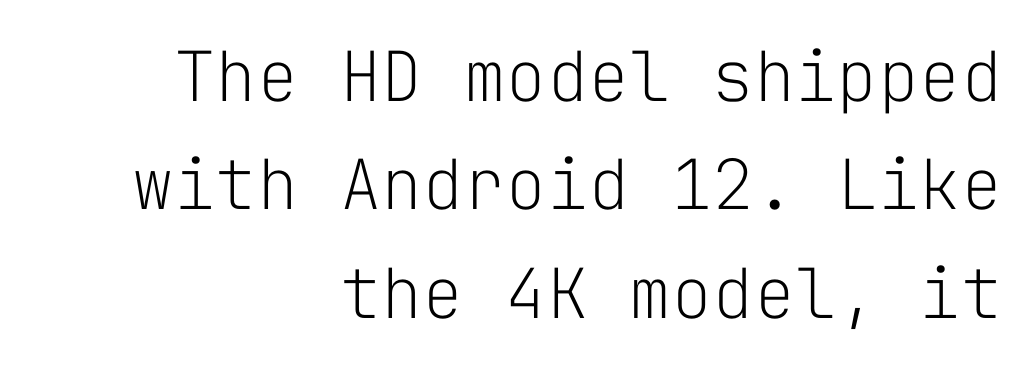
{"serif": "no", "italic": "no", "bold": "no", "weight": "light", "width": "normal", "stroke_contrast": "low", "x_height": "medium", "monospaced": "yes", "underline": "no", "align": "right", "line_spacing": "normal", "line_spacing_ratio": 1.57, "letter_spacing": "normal", "letter_spacing_em": 0.0, "glyph_px": 69}
